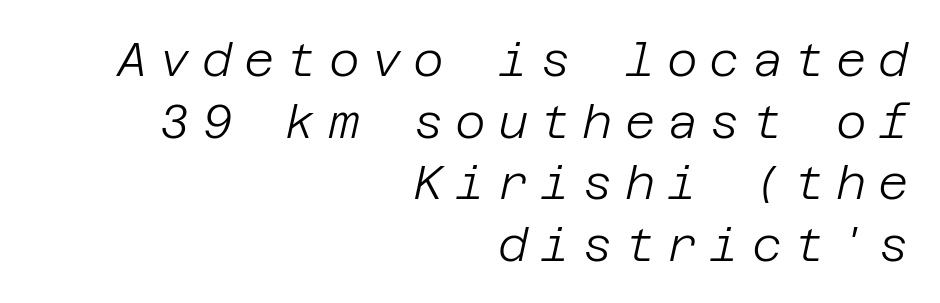
The image shows 47 px light type, italic (leaning right); set right-aligned, normal line spacing (1.31x), unusually wide letter spacing (+0.25 em), not underlined; low stroke contrast and a large x-height.
